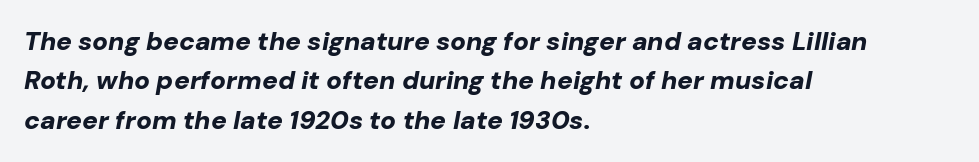
Bold? Absolutely — the strokes are thick and heavy. The strip under each line holds only bare page. The paragraph has a hard left edge and a soft right edge. In terms of posture, this sample is oblique.
